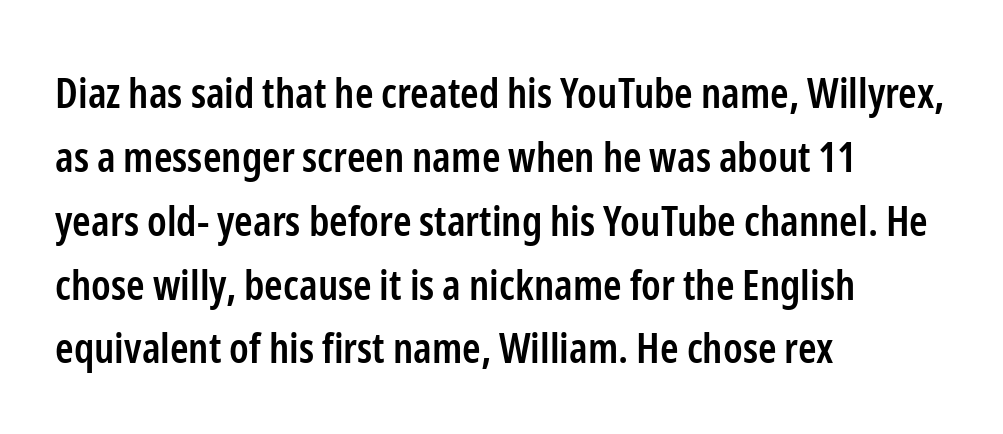
Q: Is the text bold? A: Semi-bold.
Q: Is the text italic (slanted)? A: No, it is upright.
Q: Is the typeface a serif or a sans-serif typeface? A: Sans-serif.
Q: Is the text underlined? A: No.
Q: How is the paragraph aligned? A: Left-aligned.
Q: Is the spacing between letters normal or unusually wide? A: Normal.
Q: Is the spacing between lines tight, normal or loose? A: Normal.
Q: Width (condensed, normal, or wide)? A: Condensed.
Q: Stroke contrast? A: Low.
Q: x-height? A: Medium.
Q: Monospaced? A: No.
